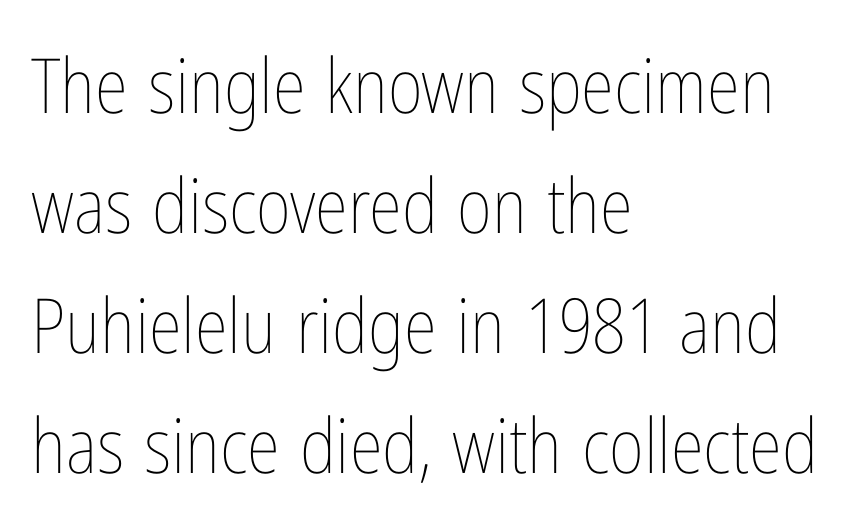
Is the stroke heavy? The answer is a plain regular-or-lighter. Style check: upright. Does the copy run flush right? No — it runs flush left. Clear beneath every line of the passage. There is no visible air inserted between adjacent glyphs. Reading down the column, the eye jumps a familiar distance to each next line.
